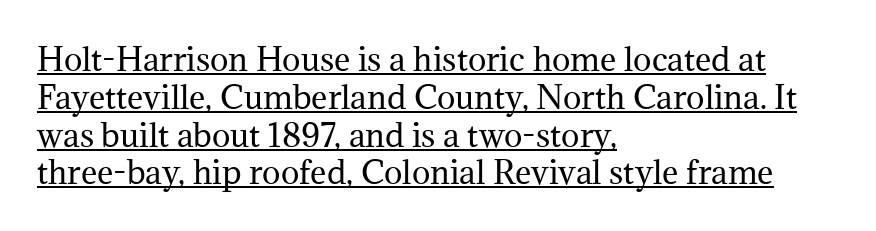
{"serif": "yes", "italic": "no", "bold": "no", "weight": "regular", "width": "normal", "stroke_contrast": "medium", "x_height": "medium", "monospaced": "no", "underline": "yes", "align": "left", "line_spacing_ratio": 1.22, "letter_spacing": "normal", "letter_spacing_em": 0.0, "glyph_px": 31}
